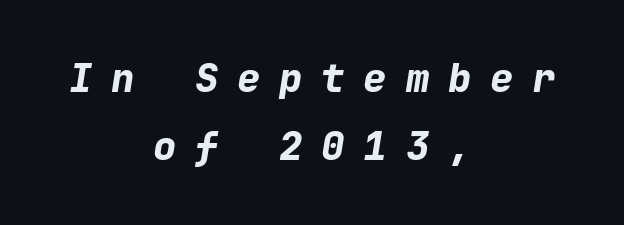
The image shows 39 px bold type, italic (leaning right), monospaced; set centered, line spacing 1.75x, unusually wide letter spacing (+0.48 em), not underlined; low stroke contrast and a medium x-height.
